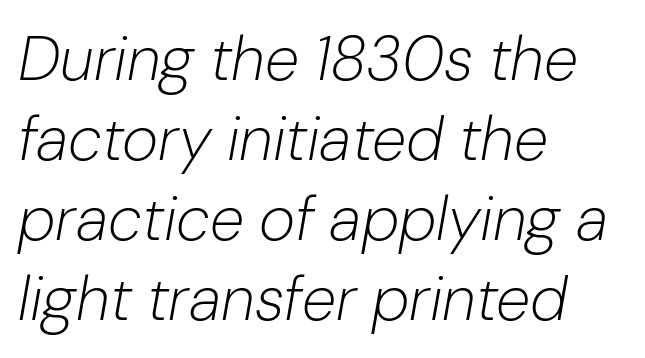
{"italic": "yes", "lean": "right", "slant_degrees": 10, "bold": "no", "weight": "light", "width": "normal", "stroke_contrast": "low", "x_height": "medium", "monospaced": "no", "underline": "no", "align": "left", "line_spacing": "normal", "line_spacing_ratio": 1.29, "letter_spacing": "normal", "letter_spacing_em": 0.0, "glyph_px": 62}
